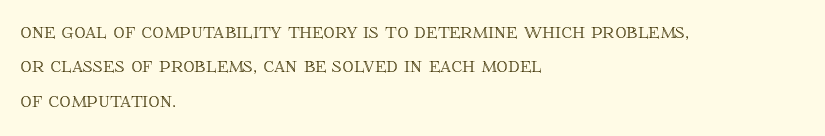
The specimen omits any rule beneath the text block's lines. The line-height multiplier appears to be the usual default. Posture: upright roman. The letters sit at their default tracking, neither squeezed nor spread.
